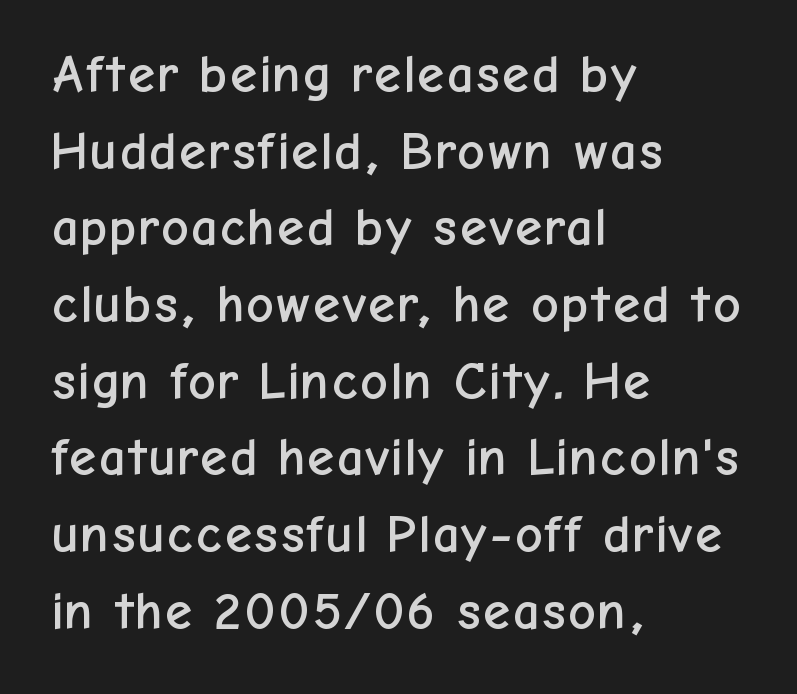
The image shows 54 px sans-serif type, upright; set left-aligned, normal line spacing (1.42x), normal letter spacing, not underlined; low stroke contrast and a medium x-height.
